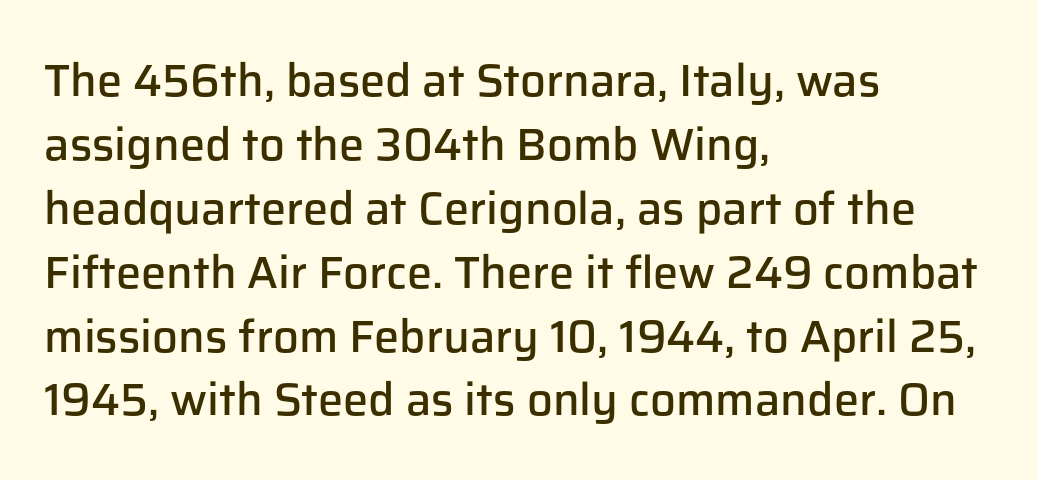
Q: Is the text bold? A: Semi-bold.
Q: Is the text italic (slanted)? A: No, it is upright.
Q: Is the typeface a serif or a sans-serif typeface? A: Sans-serif.
Q: Is the text underlined? A: No.
Q: How is the paragraph aligned? A: Left-aligned.
Q: Is the spacing between letters normal or unusually wide? A: Normal.
Q: Is the spacing between lines tight, normal or loose? A: Normal.
Q: Width (condensed, normal, or wide)? A: Normal.
Q: Stroke contrast? A: Low.
Q: x-height? A: Medium.
Q: Monospaced? A: No.
